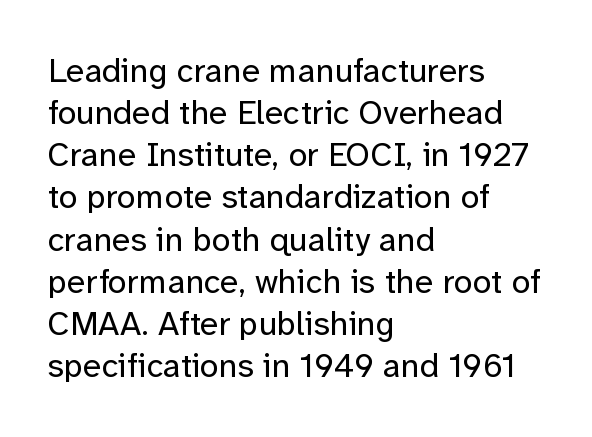
{"serif": "no", "italic": "no", "bold": "no", "weight": "regular", "width": "normal", "stroke_contrast": "low", "x_height": "medium", "monospaced": "no", "underline": "no", "align": "left", "line_spacing_ratio": 1.24, "letter_spacing": "normal", "letter_spacing_em": 0.0, "glyph_px": 34}
